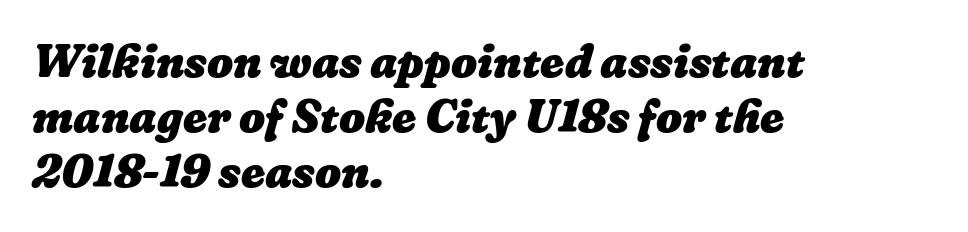
The image shows 46 px heavy type; set left-aligned, line spacing 1.2x, normal letter spacing, not underlined; low stroke contrast and a medium x-height.
